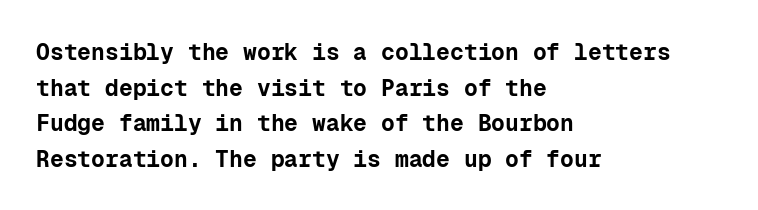
{"italic": "no", "bold": "yes", "underline": "no", "align": "left", "line_spacing": "normal", "line_spacing_ratio": 1.55, "letter_spacing": "normal", "letter_spacing_em": 0.0, "glyph_px": 23}
